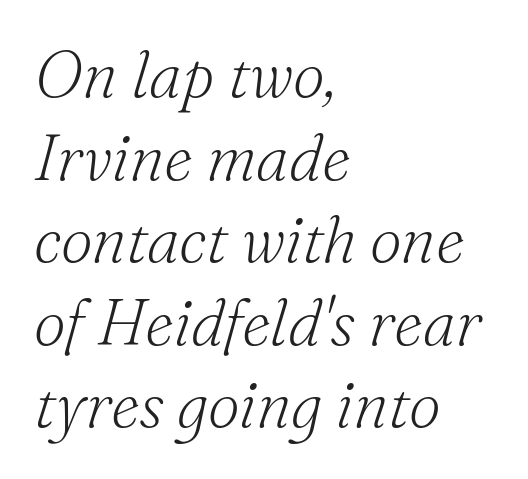
{"serif": "yes", "italic": "yes", "lean": "right", "slant_degrees": 16, "bold": "no", "weight": "light", "width": "normal", "stroke_contrast": "medium", "x_height": "small", "monospaced": "no", "underline": "no", "align": "left", "line_spacing": "normal", "line_spacing_ratio": 1.29, "letter_spacing": "normal", "letter_spacing_em": 0.0, "glyph_px": 64}
